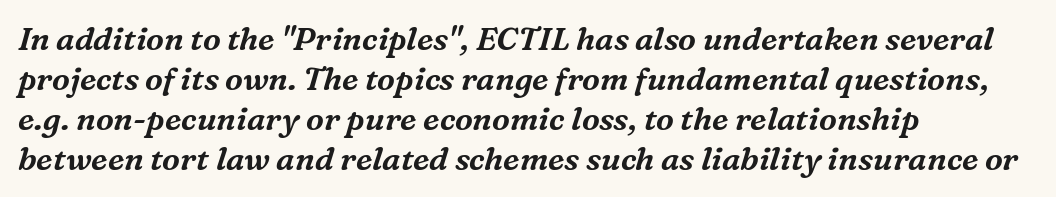
Q: Is the text italic (slanted)? A: Yes, it leans right by about 16 degrees.
Q: Is the typeface a serif or a sans-serif typeface? A: Serif.
Q: Is the text underlined? A: No.
Q: How is the paragraph aligned? A: Left-aligned.
Q: Is the spacing between letters normal or unusually wide? A: Normal.
Q: Is the spacing between lines tight, normal or loose? A: Normal.
Q: Width (condensed, normal, or wide)? A: Normal.
Q: Stroke contrast? A: Medium.
Q: x-height? A: Medium.
Q: Monospaced? A: No.
